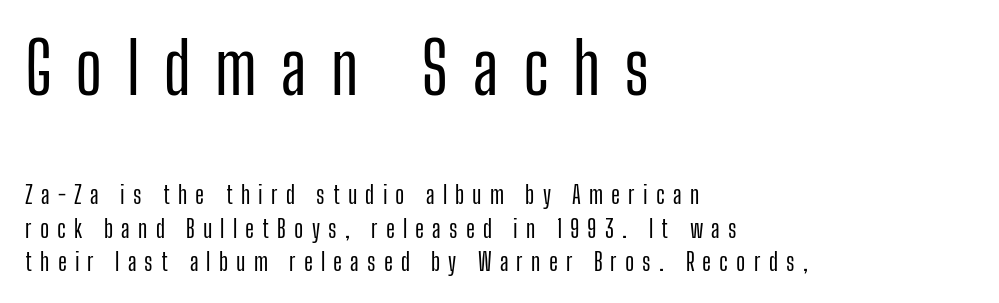
The image shows 71 px condensed sans-serif type, upright; set left-aligned, normal line spacing (1.39x), unusually wide letter spacing (+0.34 em), not underlined; the first (top) block is 2.96x larger; low stroke contrast and a medium x-height.
